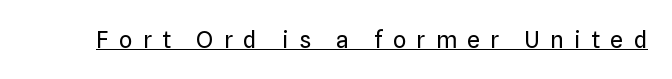
These characters rest on top of a visible drawn line. Characters follow at a spacing far wider than the type designer built in. Is the stroke heavy? The answer is a plain regular-or-lighter. The typography opts for an upright posture over an oblique one.
